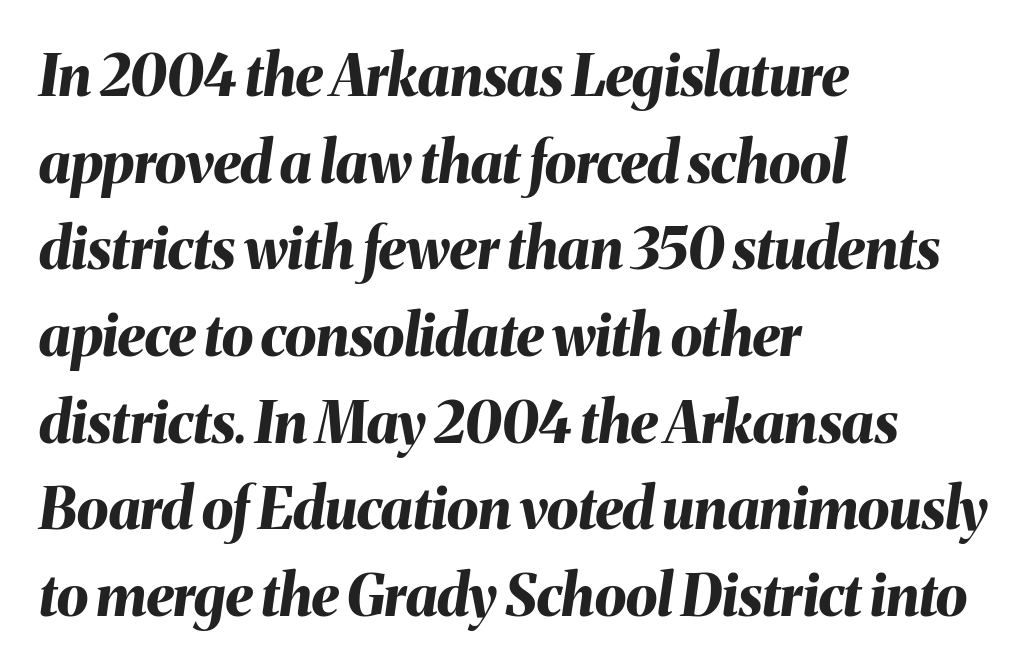
Q: Is the text bold? A: Yes.
Q: Is the text italic (slanted)? A: Yes, it leans right by about 8 degrees.
Q: Is the text underlined? A: No.
Q: How is the paragraph aligned? A: Left-aligned.
Q: Is the spacing between letters normal or unusually wide? A: Normal.
Q: Is the spacing between lines tight, normal or loose? A: Normal.
Q: Width (condensed, normal, or wide)? A: Normal.
Q: Stroke contrast? A: Medium.
Q: x-height? A: Medium.
Q: Monospaced? A: No.
